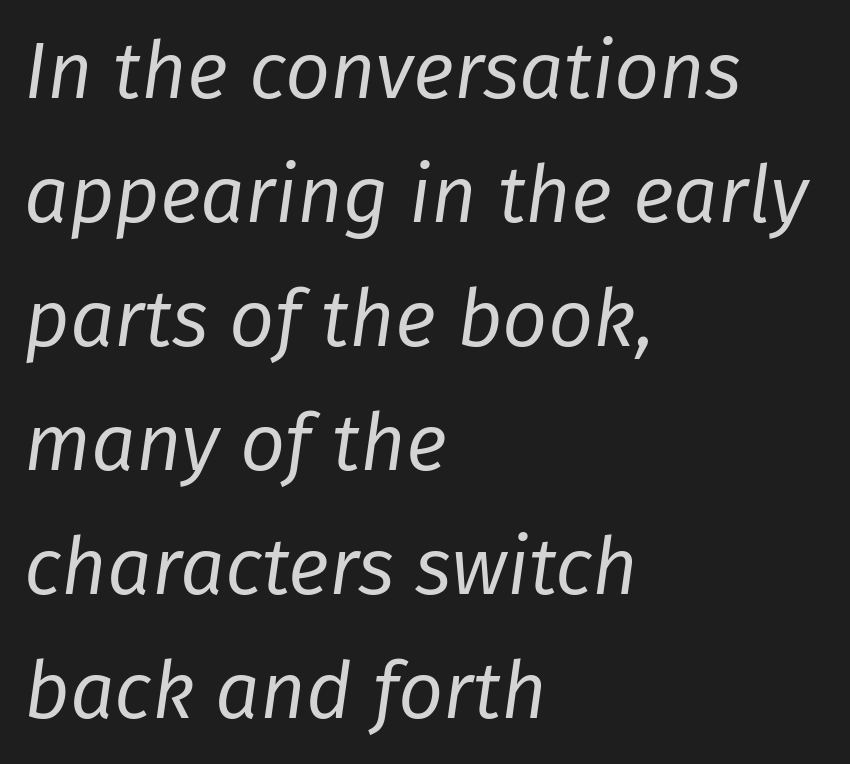
Varying glyph widths throughout — classic text-font behaviour. This rendering leaves character spacing at its baseline value. How would I describe the line gaps? Plain and ordinary. Stems here are at most as thick as an everyday book face. These lines are set flush left with a ragged right edge.
